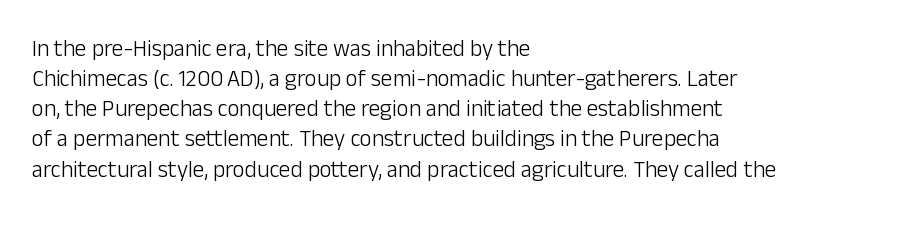
The image shows 23 px text type, upright; set left-aligned, normal line spacing (1.31x), normal letter spacing, not underlined.
